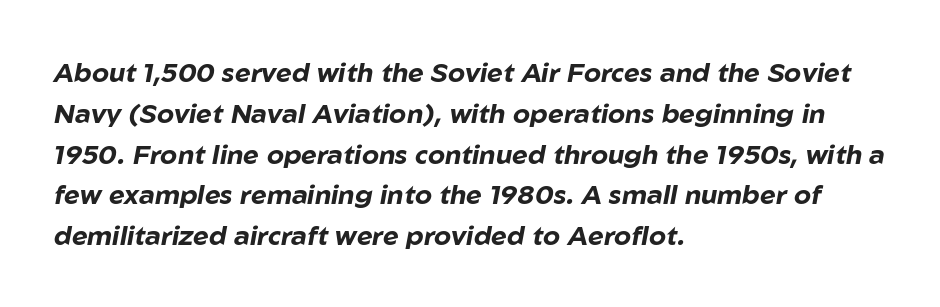
The image shows 27 px bold type, italic (leaning right); set left-aligned, normal line spacing (1.51x), normal letter spacing, not underlined.
